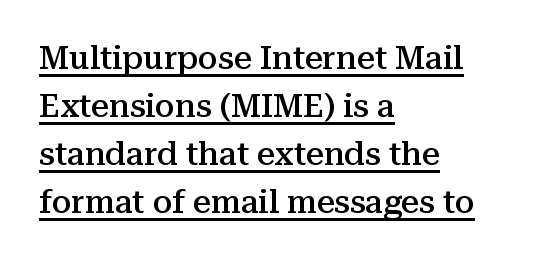
Q: Is the text bold? A: Semi-bold.
Q: Is the text italic (slanted)? A: No, it is upright.
Q: Is the typeface a serif or a sans-serif typeface? A: Serif.
Q: Is the text underlined? A: Yes.
Q: How is the paragraph aligned? A: Left-aligned.
Q: Is the spacing between letters normal or unusually wide? A: Normal.
Q: Is the spacing between lines tight, normal or loose? A: Normal.
Q: Width (condensed, normal, or wide)? A: Normal.
Q: Stroke contrast? A: Medium.
Q: x-height? A: Medium.
Q: Monospaced? A: No.
